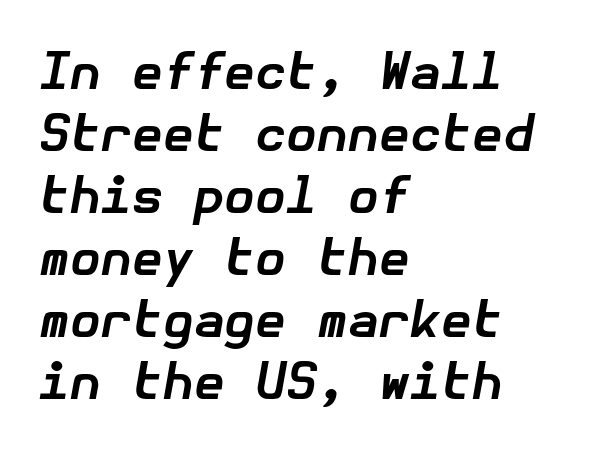
The words here are not underlined. Look at the tracking — it's just the regular setting, nothing added. The rendering applies a slant to the glyphs. Notice how the passage keeps a crisp vertical edge on the left only. Is the type bold? Yes — the strokes are clearly thick and heavy.
